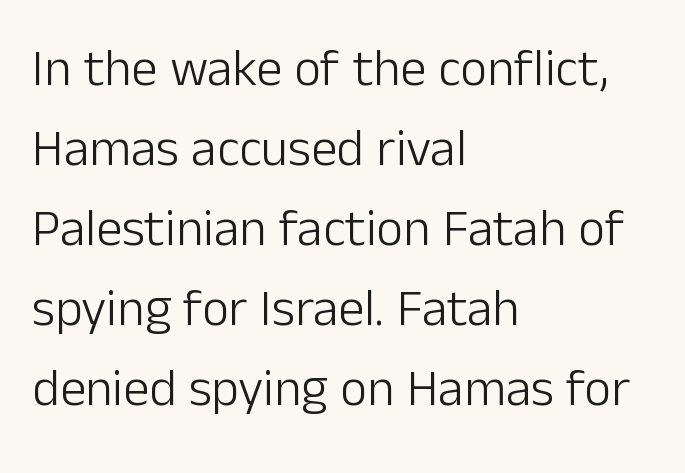
Q: Is the text bold? A: No.
Q: Is the text italic (slanted)? A: No, it is upright.
Q: Is the typeface a serif or a sans-serif typeface? A: Sans-serif.
Q: Is the text underlined? A: No.
Q: How is the paragraph aligned? A: Left-aligned.
Q: Is the spacing between letters normal or unusually wide? A: Normal.
Q: Is the spacing between lines tight, normal or loose? A: Normal.
Q: Width (condensed, normal, or wide)? A: Normal.
Q: Stroke contrast? A: Low.
Q: x-height? A: Medium.
Q: Monospaced? A: No.
